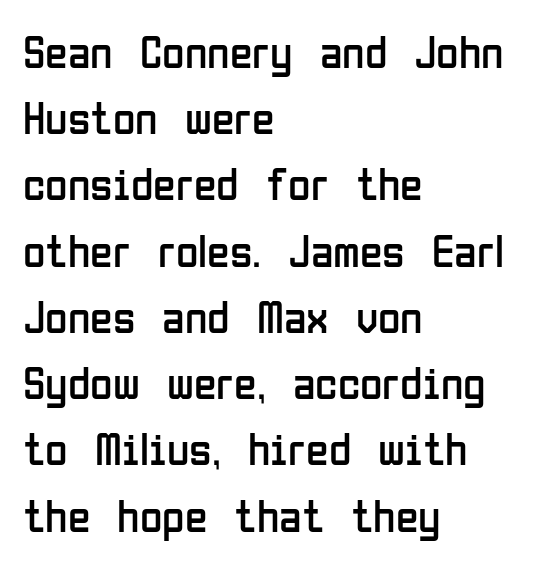
Q: Is the text bold? A: No.
Q: Is the text italic (slanted)? A: No, it is upright.
Q: Is the typeface a serif or a sans-serif typeface? A: Sans-serif.
Q: Is the text underlined? A: No.
Q: How is the paragraph aligned? A: Left-aligned.
Q: Is the spacing between letters normal or unusually wide? A: Normal.
Q: Is the spacing between lines tight, normal or loose? A: Normal.
Q: Width (condensed, normal, or wide)? A: Condensed.
Q: Stroke contrast? A: Low.
Q: x-height? A: Medium.
Q: Monospaced? A: No.
